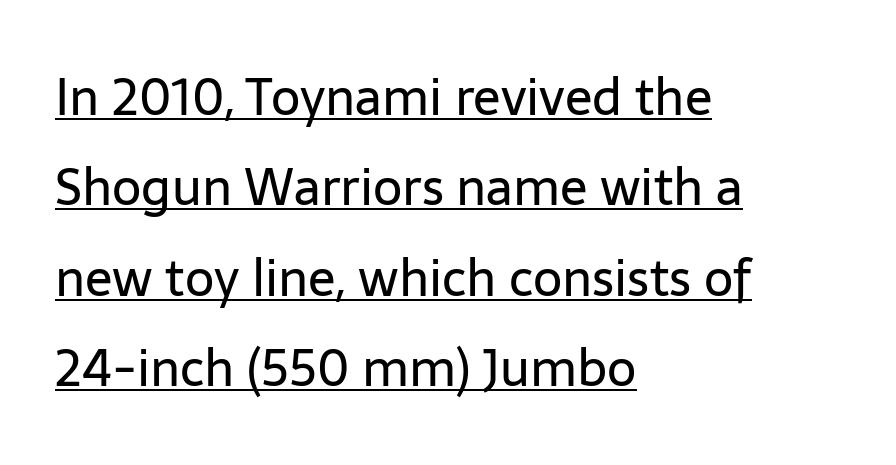
Unlike italic type, these characters show no tilt at all. The line texture is even and compact thanks to regular tracking. The strokes carry an ordinary text weight at most. Leftover space on each line is placed entirely after the last word. Do the characters align in a grid? No, the font is proportional.
